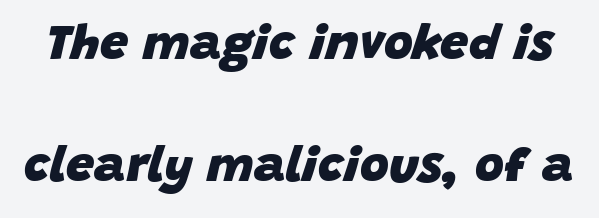
Italic? Definitely — the glyphs are oblique. You'd pick this weight for a headline — it's a proper bold. Honestly, the letter spacing is just normal — you wouldn't notice it. These lines are rendered in a variable-pitch font. You could fit nearly another row in the gap between these rows. Underlining? Definitely not there.
